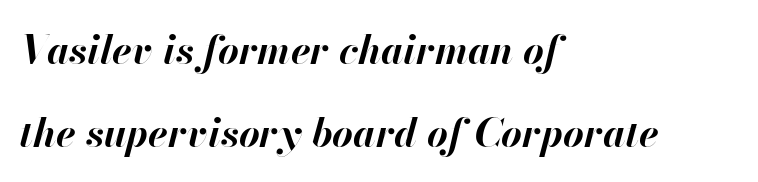
{"italic": "yes", "lean": "right", "slant_degrees": 13, "bold": "yes", "weight": "bold", "width": "normal", "stroke_contrast": "high", "x_height": "small", "monospaced": "no", "underline": "no", "align": "left", "line_spacing": "loose", "line_spacing_ratio": 2.07, "letter_spacing": "normal", "letter_spacing_em": 0.0, "glyph_px": 40}
